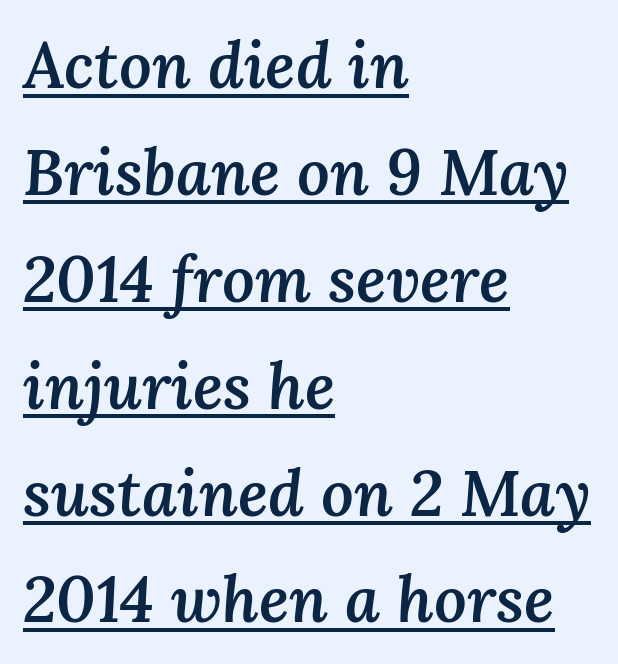
The image shows 64 px semibold type, italic (leaning right); set left-aligned, normal line spacing (1.67x), normal letter spacing, underlined; medium stroke contrast and a medium x-height.
